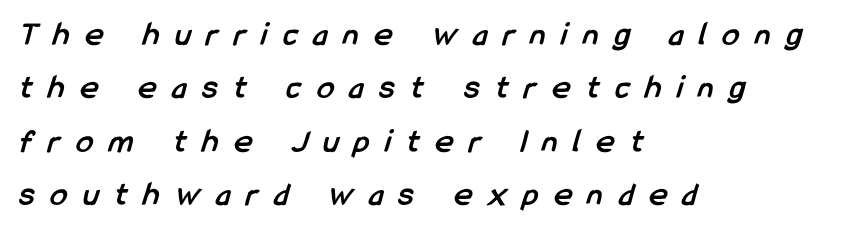
{"serif": "no", "bold": "yes", "weight": "semibold", "width": "condensed", "stroke_contrast": "low", "x_height": "medium", "monospaced": "no", "underline": "no", "align": "left", "line_spacing": "normal", "line_spacing_ratio": 1.57, "letter_spacing": "wide", "letter_spacing_em": 0.47, "glyph_px": 34}
